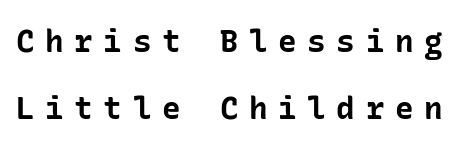
Heavy, bold letterforms. Classification — sans serif. Type without underlining. The rendering inserts visible extra space after every character. The letters stand straight up with perfectly vertical stems.
